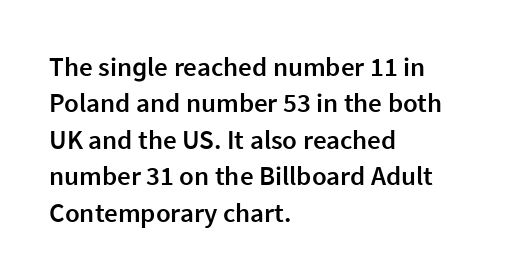
The image shows 27 px text type, upright; set left-aligned, normal line spacing (1.35x), normal letter spacing, not underlined.
